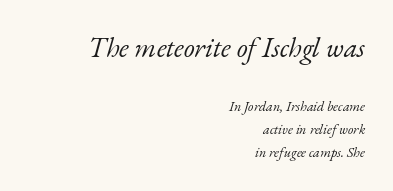
Size contrast runs from large at the top to small at the bottom. Think standard paragraph weight, or any step lighter than that. Serif or sans? Serif — the stroke terminals have little feet. Looks like regular typesetting: each glyph gets only the width it needs.
